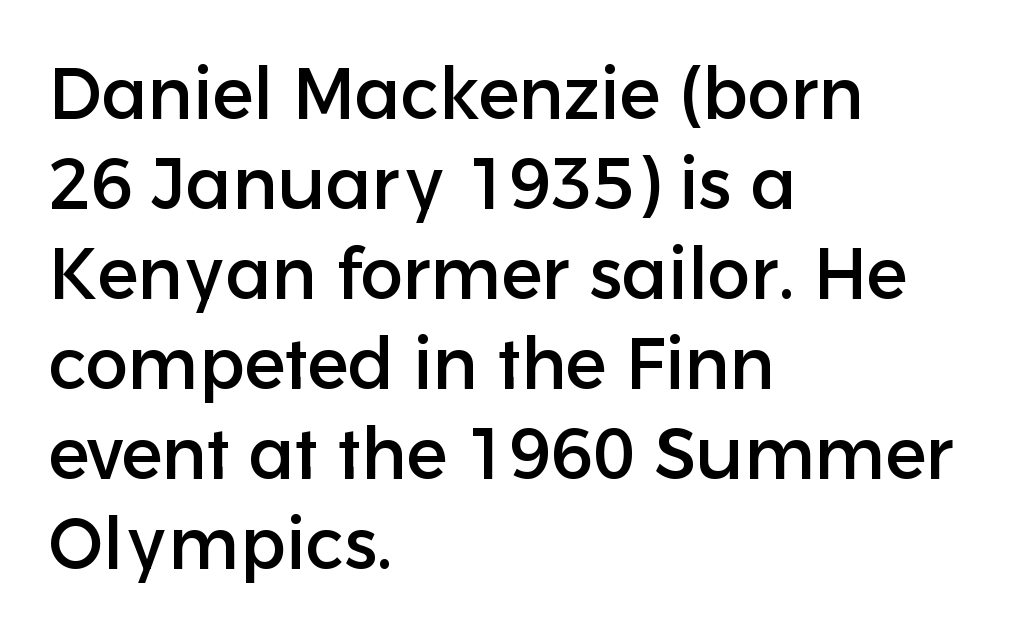
{"serif": "no", "italic": "no", "width": "normal", "stroke_contrast": "low", "x_height": "medium", "monospaced": "no", "underline": "no", "align": "left", "line_spacing": "normal", "line_spacing_ratio": 1.25, "letter_spacing": "normal", "letter_spacing_em": 0.0, "glyph_px": 72}
